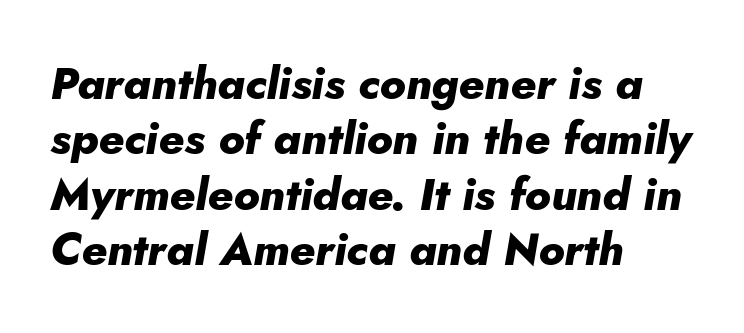
{"italic": "yes", "lean": "right", "slant_degrees": 5, "bold": "yes", "weight": "heavy", "width": "normal", "stroke_contrast": "low", "x_height": "small", "monospaced": "no", "underline": "no", "align": "left", "line_spacing_ratio": 1.23, "letter_spacing": "normal", "letter_spacing_em": 0.0, "glyph_px": 45}
